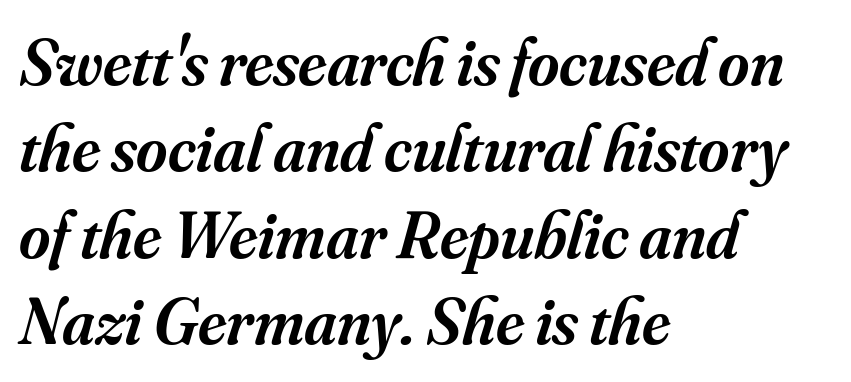
The image shows 67 px semibold serif type, italic (leaning right); set left-aligned, normal line spacing (1.29x), normal letter spacing, not underlined; medium stroke contrast and a small x-height.
